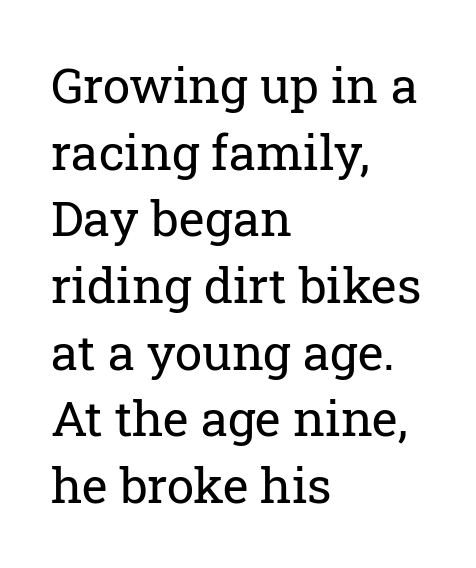
Q: Is the text bold? A: No.
Q: Is the text italic (slanted)? A: No, it is upright.
Q: Is the typeface a serif or a sans-serif typeface? A: Serif.
Q: Is the text underlined? A: No.
Q: How is the paragraph aligned? A: Left-aligned.
Q: Is the spacing between letters normal or unusually wide? A: Normal.
Q: Is the spacing between lines tight, normal or loose? A: Normal.
Q: Width (condensed, normal, or wide)? A: Normal.
Q: Stroke contrast? A: Low.
Q: x-height? A: Medium.
Q: Monospaced? A: No.
